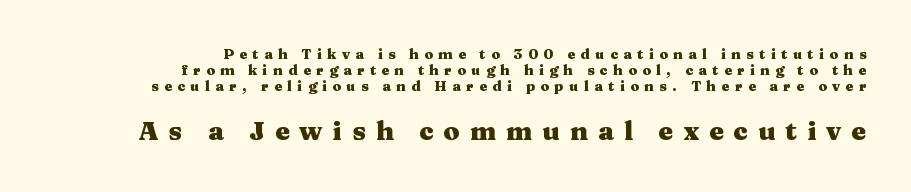
The image shows 26 px bold type, upright; set right-aligned, tight line spacing (1.14x), unusually wide letter spacing (+0.39 em), not underlined; the second (bottom) block is 1.86x larger.
